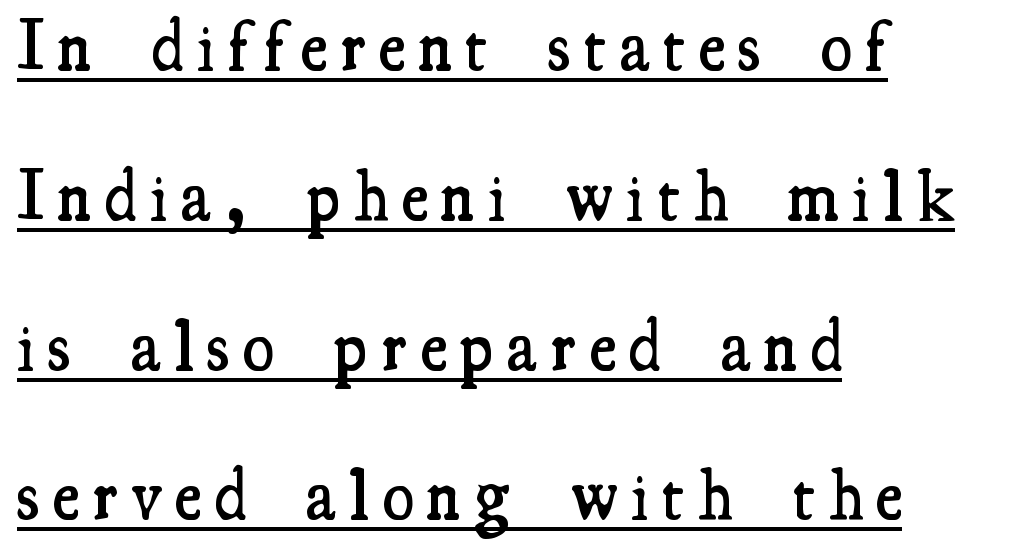
Q: Is the text bold? A: Semi-bold.
Q: Is the text italic (slanted)? A: No, it is upright.
Q: Is the typeface a serif or a sans-serif typeface? A: Serif.
Q: Is the text underlined? A: Yes.
Q: How is the paragraph aligned? A: Left-aligned.
Q: Is the spacing between lines tight, normal or loose? A: Loose.
Q: Width (condensed, normal, or wide)? A: Condensed.
Q: Stroke contrast? A: Medium.
Q: x-height? A: Small.
Q: Monospaced? A: No.
